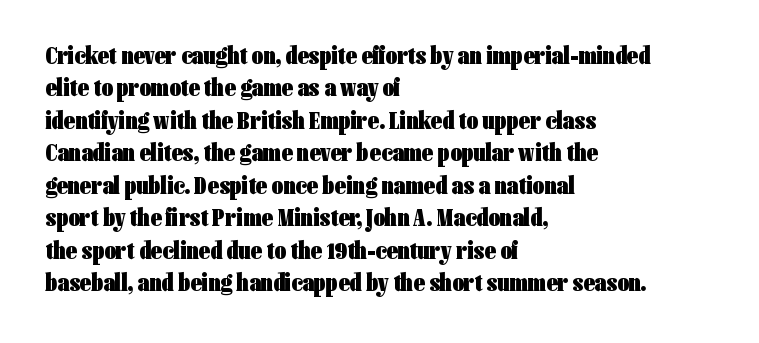
Q: Is the text bold? A: Yes.
Q: Is the text italic (slanted)? A: No, it is upright.
Q: Is the text underlined? A: No.
Q: How is the paragraph aligned? A: Left-aligned.
Q: Is the spacing between letters normal or unusually wide? A: Normal.
Q: Is the spacing between lines tight, normal or loose? A: Normal.
